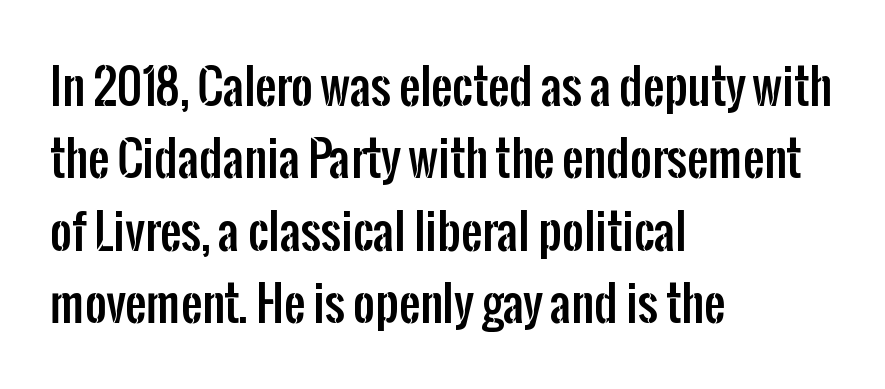
Q: Is the text italic (slanted)? A: No, it is upright.
Q: Is the typeface a serif or a sans-serif typeface? A: Sans-serif.
Q: Is the text underlined? A: No.
Q: How is the paragraph aligned? A: Left-aligned.
Q: Is the spacing between letters normal or unusually wide? A: Normal.
Q: Is the spacing between lines tight, normal or loose? A: Normal.
Q: Width (condensed, normal, or wide)? A: Condensed.
Q: Stroke contrast? A: Low.
Q: x-height? A: Medium.
Q: Monospaced? A: No.
